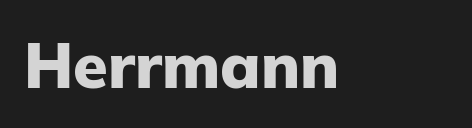
The image shows 63 px heavy sans-serif type, upright; set left-aligned, normal letter spacing, not underlined; low stroke contrast and a medium x-height.
